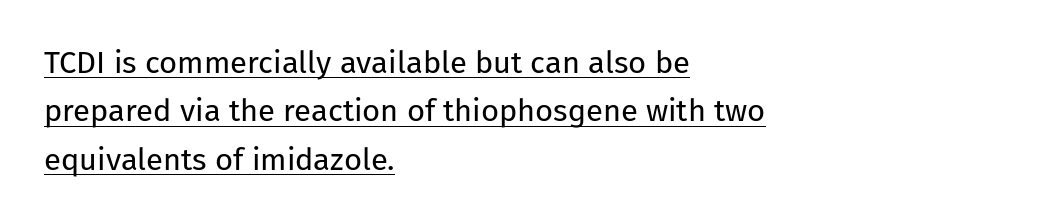
Leading: standard. A continuous stroke trails under the words, as in a hyperlink. A roman cut, with each character standing at attention. Which margin do the lines hug? The left one — the right edge is uneven. This sample has the flowing, uneven cadence of proportional lettering. These lines keep a tight, regular rhythm from letter to letter.
